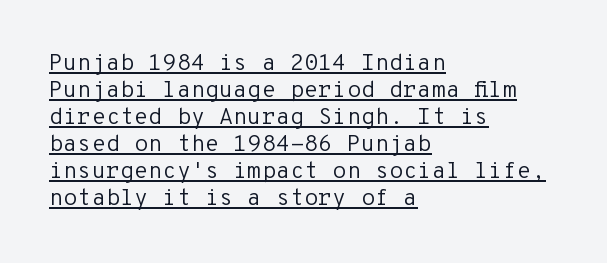
Q: Is the text bold? A: No.
Q: Is the text italic (slanted)? A: No, it is upright.
Q: Is the text underlined? A: Yes.
Q: How is the paragraph aligned? A: Left-aligned.
Q: Is the spacing between letters normal or unusually wide? A: Normal.
